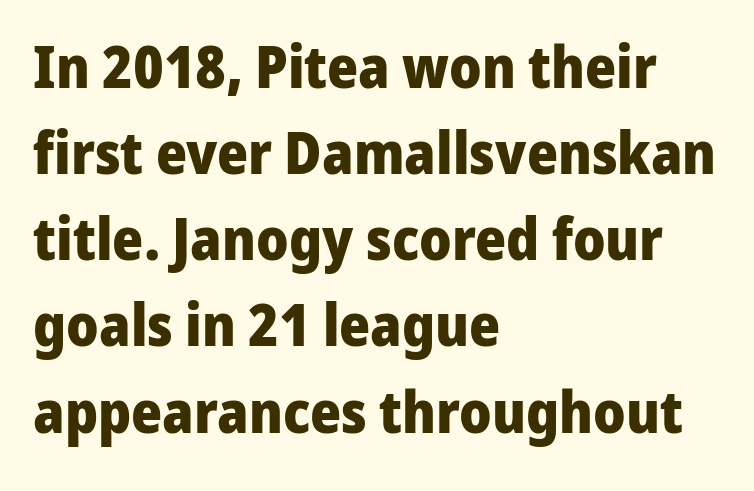
The image shows 59 px heavy sans-serif type, upright; set left-aligned, normal line spacing (1.46x), normal letter spacing, not underlined; low stroke contrast and a medium x-height.
